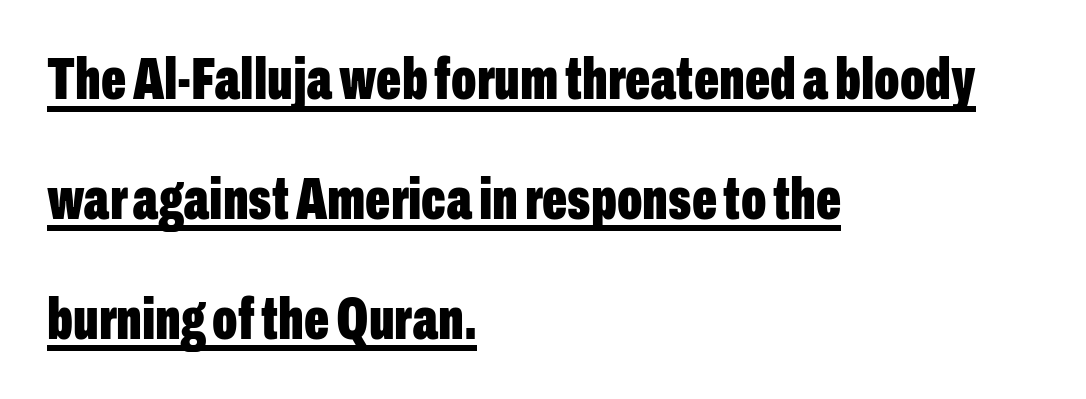
{"serif": "no", "italic": "no", "bold": "yes", "weight": "bold", "width": "condensed", "stroke_contrast": "low", "x_height": "medium", "monospaced": "no", "underline": "yes", "align": "left", "line_spacing": "loose", "line_spacing_ratio": 2.03, "letter_spacing": "normal", "letter_spacing_em": 0.0, "glyph_px": 59}
